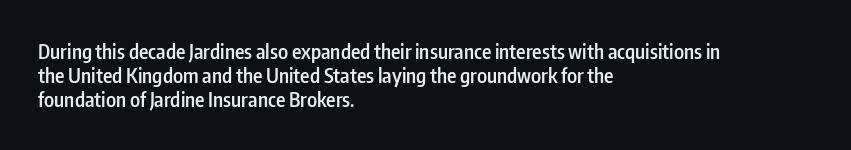
The setting favours the left margin, as ordinary paragraphs usually do. The typesetting leans somewhat heavy: a semibold. Characters remain perfectly vertical along every line. Look at the tracking — it's just the regular setting, nothing added. Beneath every word, the page is bare.
